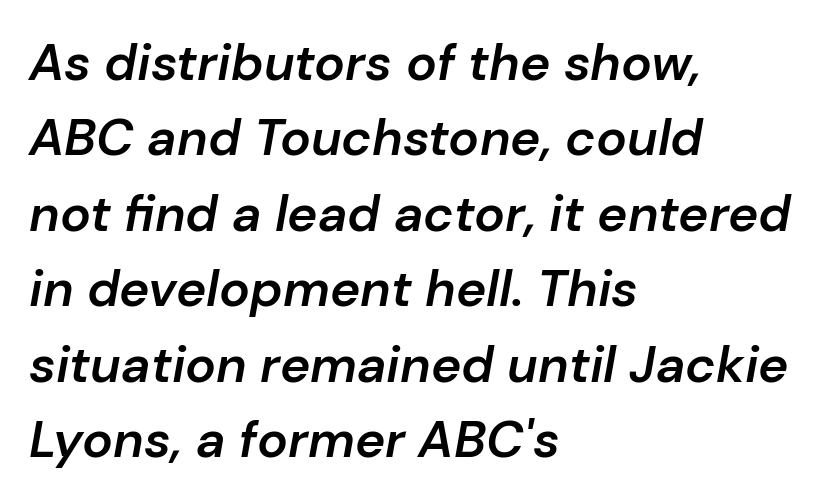
The image shows 51 px semibold type, italic (leaning right); set left-aligned, normal line spacing (1.48x), normal letter spacing, not underlined; low stroke contrast and a medium x-height.
